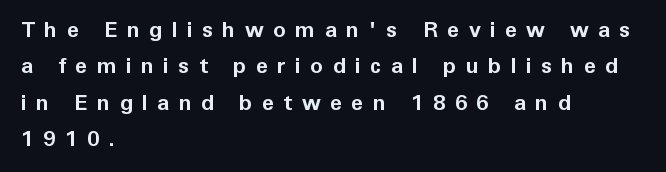
{"italic": "no", "bold": "yes", "underline": "no", "align": "left", "line_spacing": "normal", "line_spacing_ratio": 1.65, "letter_spacing": "wide", "letter_spacing_em": 0.42, "glyph_px": 22}
